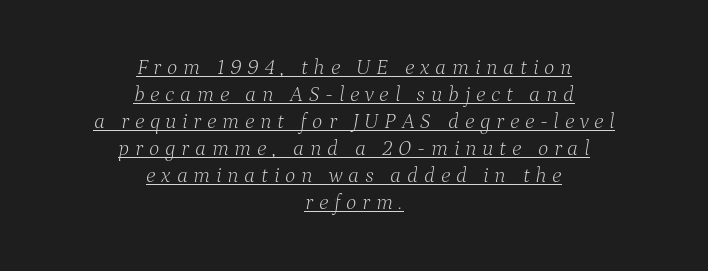
Is the letter spacing exaggerated? Yes — the characters are pushed far apart. Does a line run under the words? Yes, clearly. Counters stay open thanks to moderate or lighter strokes. It's the slanting kind of type. Typeset on center — no edge is straight.
